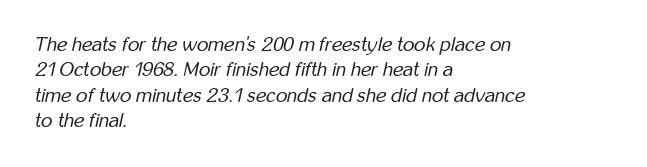
Q: Is the text bold? A: No.
Q: Is the text italic (slanted)? A: Yes, it leans right by about 12 degrees.
Q: Is the text underlined? A: No.
Q: How is the paragraph aligned? A: Left-aligned.
Q: Is the spacing between letters normal or unusually wide? A: Normal.
Q: Is the spacing between lines tight, normal or loose? A: Normal.
